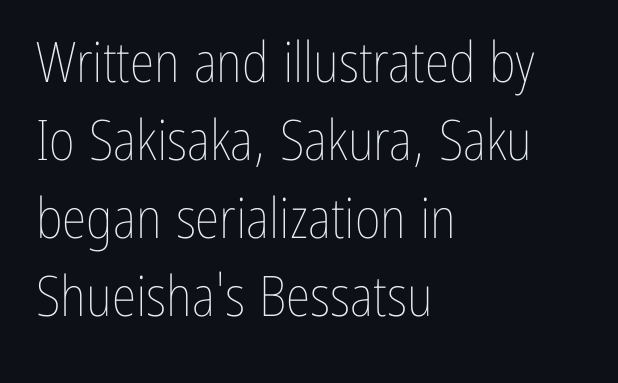
{"italic": "no", "bold": "no", "weight": "thin", "width": "condensed", "stroke_contrast": "low", "x_height": "medium", "monospaced": "no", "underline": "no", "align": "left", "line_spacing": "normal", "line_spacing_ratio": 1.39, "letter_spacing": "normal", "letter_spacing_em": 0.0, "glyph_px": 56}
